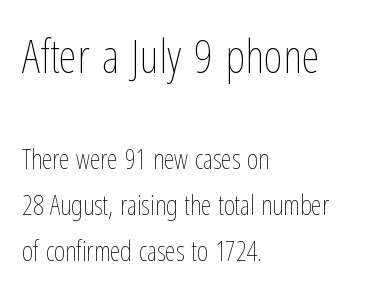
Q: Is the text bold? A: No.
Q: Is the text italic (slanted)? A: No, it is upright.
Q: Is the text underlined? A: No.
Q: How is the paragraph aligned? A: Left-aligned.
Q: Is the spacing between letters normal or unusually wide? A: Normal.
Q: Which block of text is set in a larger size, the first (top) or the second (bottom)? A: The first (top) one.
Q: Width (condensed, normal, or wide)? A: Condensed.
Q: Stroke contrast? A: Low.
Q: x-height? A: Medium.
Q: Monospaced? A: No.
